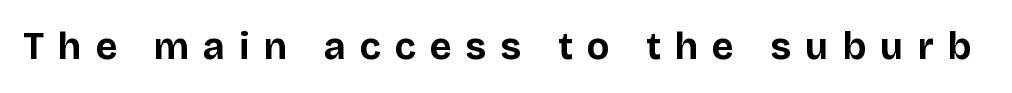
The image shows 38 px bold sans-serif type, upright; set unusually wide letter spacing (+0.37 em), not underlined; low stroke contrast and a large x-height.
